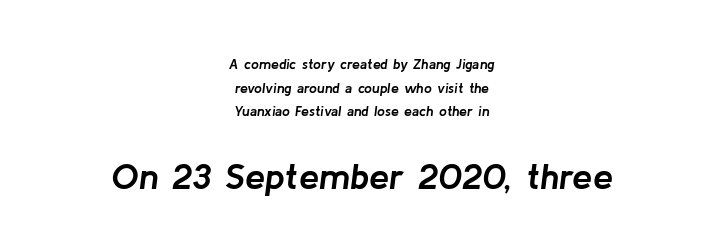
The image shows 36 px semibold type, italic (leaning right); set centered, normal line spacing (1.69x), normal letter spacing, not underlined; the second (bottom) block is 2.57x larger; low stroke contrast and a medium x-height.
